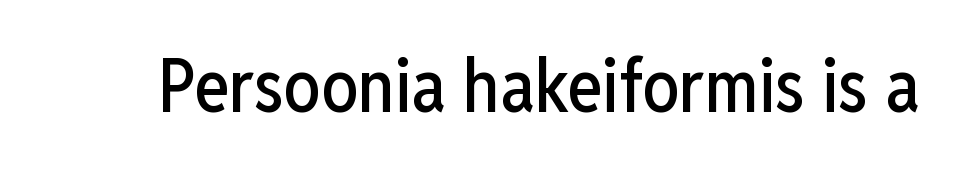
The characters display no serif detailing; their extremities are plain. Tracking here is standard; glyphs follow each other at the usual distance. The letters stand upright; this is a roman face. Looks like regular typesetting: each glyph gets only the width it needs.
